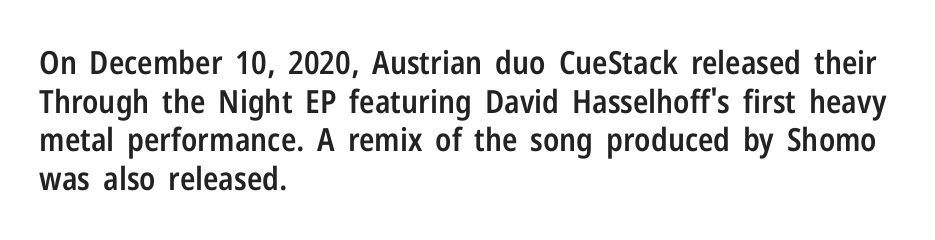
Q: Is the text bold? A: Semi-bold.
Q: Is the text italic (slanted)? A: No, it is upright.
Q: Is the typeface a serif or a sans-serif typeface? A: Sans-serif.
Q: Is the text underlined? A: No.
Q: How is the paragraph aligned? A: Left-aligned.
Q: Is the spacing between letters normal or unusually wide? A: Normal.
Q: Width (condensed, normal, or wide)? A: Condensed.
Q: Stroke contrast? A: Low.
Q: x-height? A: Medium.
Q: Monospaced? A: No.
